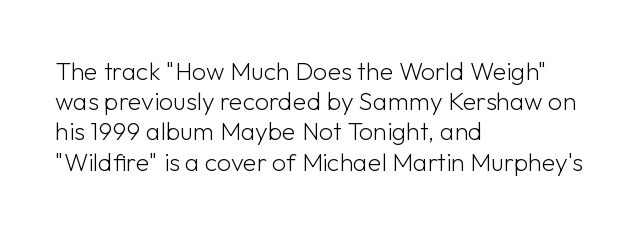
In terms of posture, this sample is upright. The rendering keeps characters at their native spacing. Caption: face not bold, strokes unweighted. The string is rendered with underlining switched off. Horizontal alignment here is leftward, the default for most running prose.
